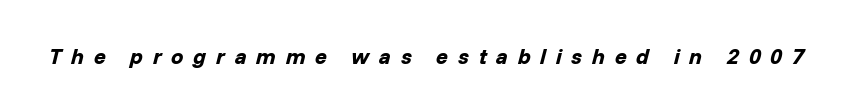
The passage shown is emphatically bold. In terms of letterspacing, this is a distinctly airy, spread setting. Any mark beneath the type? The region is blank. The whole block is typeset with a tilt.
